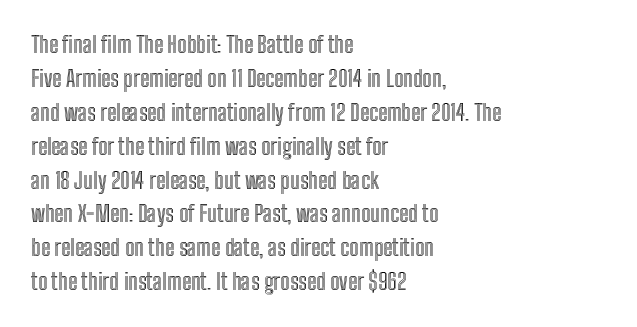
Inter-character spacing is left at the font's built-in metrics. A bare baseline throughout the passage. The typography opts for an upright posture over an oblique one. Casual observation: everything's shoved over to the left.
